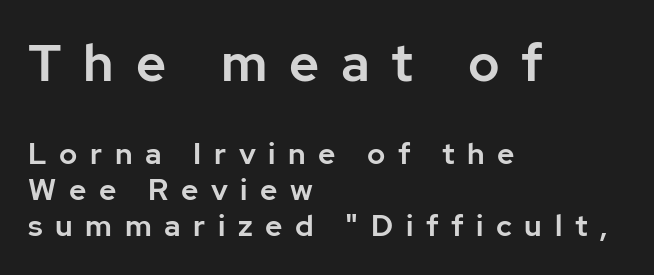
Q: Is the text italic (slanted)? A: No, it is upright.
Q: Is the typeface a serif or a sans-serif typeface? A: Sans-serif.
Q: Is the text underlined? A: No.
Q: How is the paragraph aligned? A: Left-aligned.
Q: Is the spacing between letters normal or unusually wide? A: Unusually wide.
Q: Which block of text is set in a larger size, the first (top) or the second (bottom)? A: The first (top) one.
Q: Width (condensed, normal, or wide)? A: Normal.
Q: Stroke contrast? A: Low.
Q: x-height? A: Medium.
Q: Monospaced? A: No.
